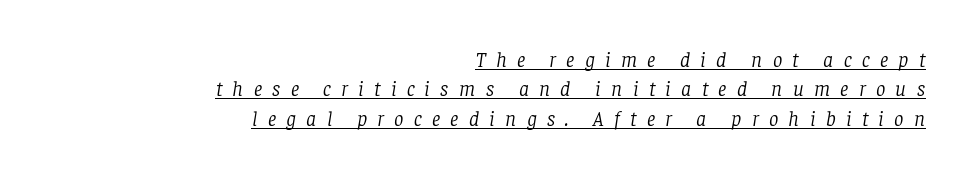
{"italic": "yes", "lean": "right", "slant_degrees": 8, "bold": "no", "underline": "yes", "align": "right", "line_spacing": "normal", "line_spacing_ratio": 1.4, "letter_spacing": "wide", "letter_spacing_em": 0.49, "glyph_px": 21}
